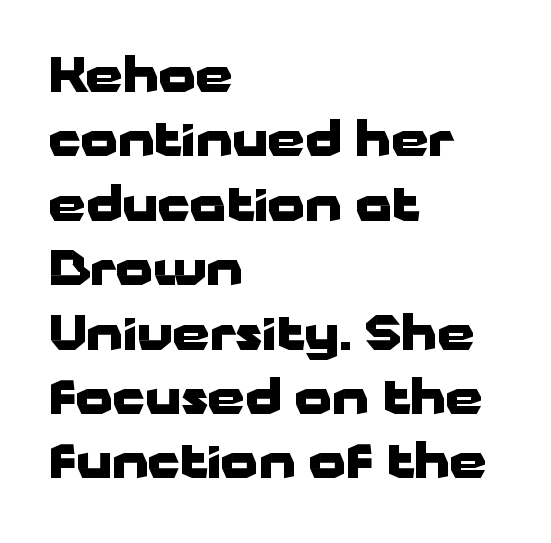
What kind of face is this? One without serifs — a sans. Any mark beneath the type? The region is blank. Vertical spacing — default. Each glyph is drawn with heavy, bold strokes. You could call the tracking neutral — neither tight nor loose.
